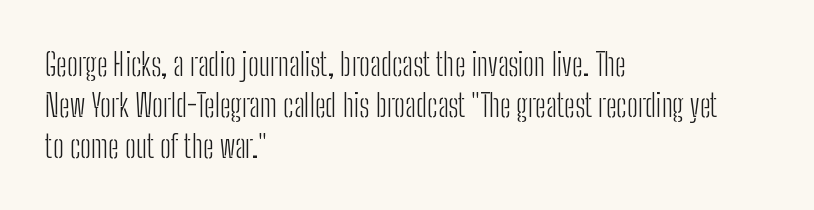
This is sans-serif lettering, the kind often seen on screens and signage. Each line starts at the same left margin while the right side varies. The string is rendered with underlining switched off. The strokes carry an ordinary text weight at most.
